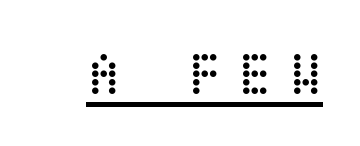
The image shows 61 px regular-weight, condensed type, upright; set unusually wide letter spacing (+0.28 em), underlined; low stroke contrast and a large x-height.
